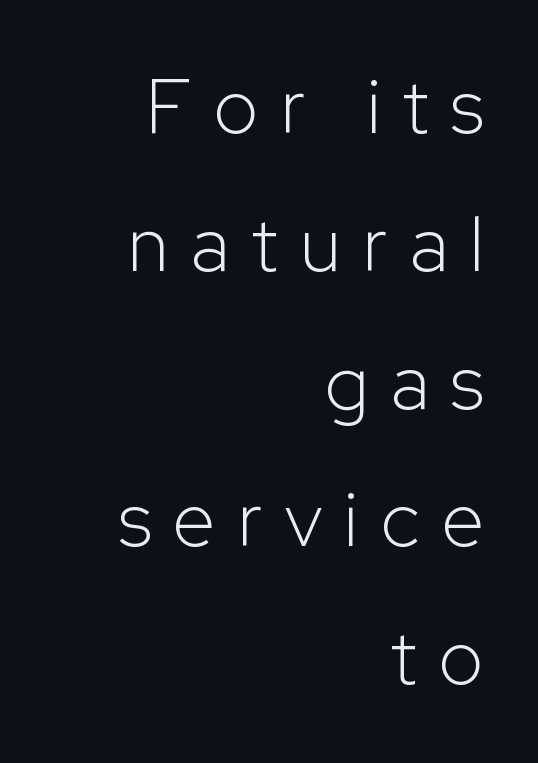
{"serif": "no", "italic": "no", "bold": "no", "weight": "light", "width": "normal", "stroke_contrast": "low", "x_height": "medium", "monospaced": "no", "underline": "no", "align": "right", "line_spacing_ratio": 1.79, "letter_spacing": "wide", "letter_spacing_em": 0.29, "glyph_px": 77}
